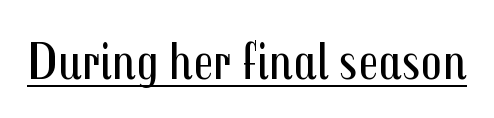
The image shows 53 px regular-weight, condensed sans-serif type, upright; set normal letter spacing, underlined; medium stroke contrast and a medium x-height.
